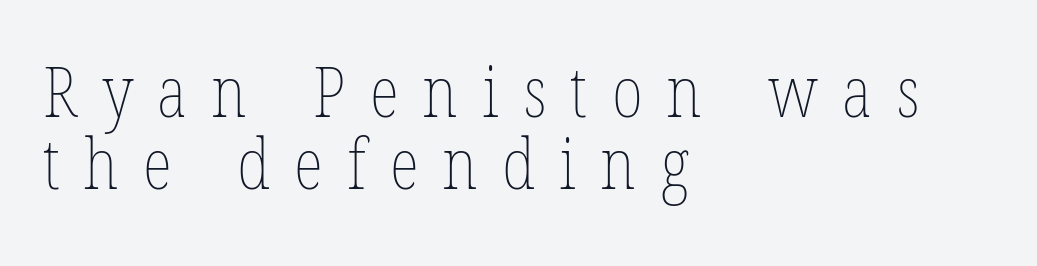
Check the space under the baseline: it is left empty. Think of a printed novel: that variable character pitch is what you see here. Every character sits straight up, as roman type does. No heavy texture on the line: the type isn't bold. The letters are spread apart with noticeably loose tracking.
